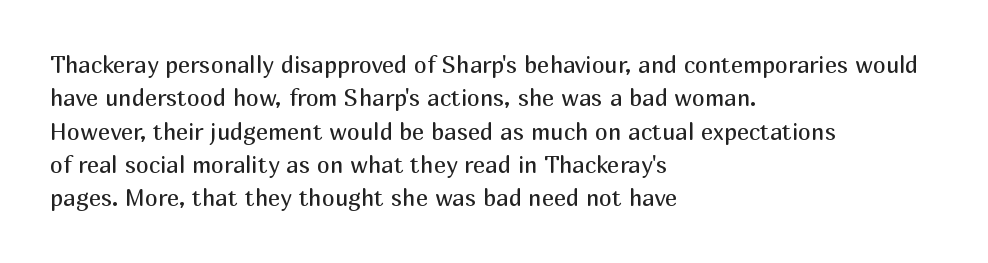
How would I describe the line gaps? Plain and ordinary. Just letters on the line, the space beneath them empty. Alignment: flush left. In terms of posture, this sample is upright.
